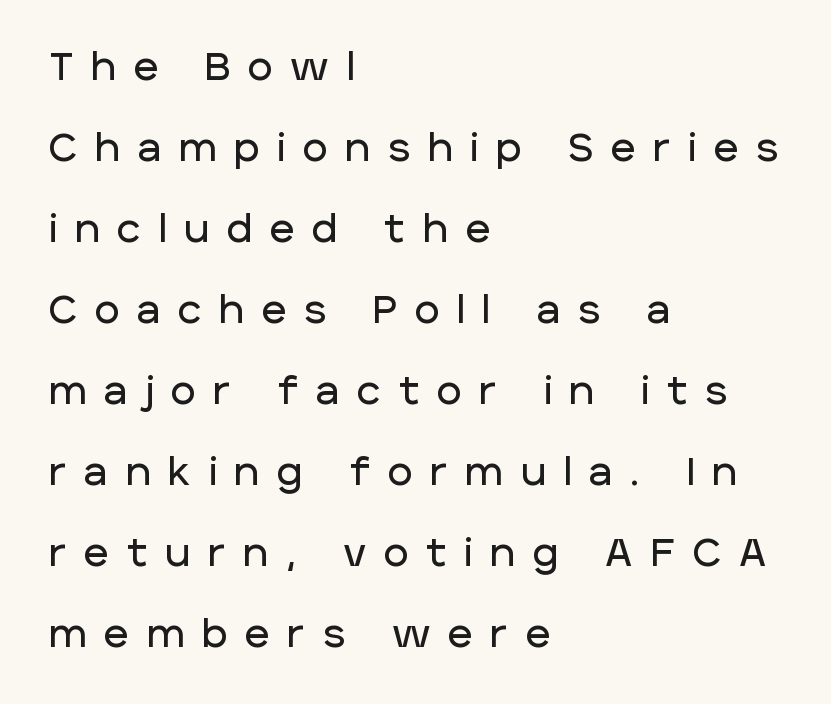
The image shows 38 px sans-serif type, upright; set left-aligned, loose line spacing (2.13x), unusually wide letter spacing (+0.47 em), not underlined; low stroke contrast and a large x-height.
